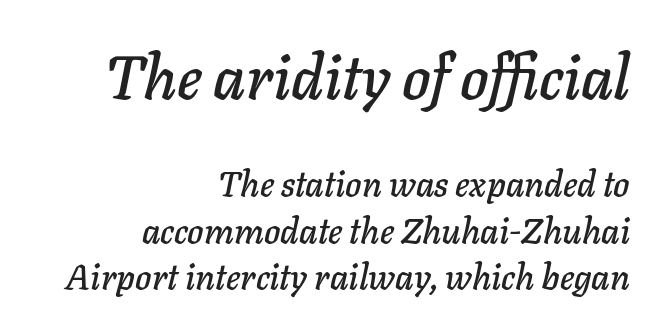
Q: Is the text italic (slanted)? A: Yes, it leans right by about 11 degrees.
Q: Is the text underlined? A: No.
Q: How is the paragraph aligned? A: Right-aligned.
Q: Is the spacing between letters normal or unusually wide? A: Normal.
Q: Is the spacing between lines tight, normal or loose? A: Normal.
Q: Which block of text is set in a larger size, the first (top) or the second (bottom)? A: The first (top) one.
Q: Width (condensed, normal, or wide)? A: Normal.
Q: Stroke contrast? A: Low.
Q: x-height? A: Medium.
Q: Monospaced? A: No.
